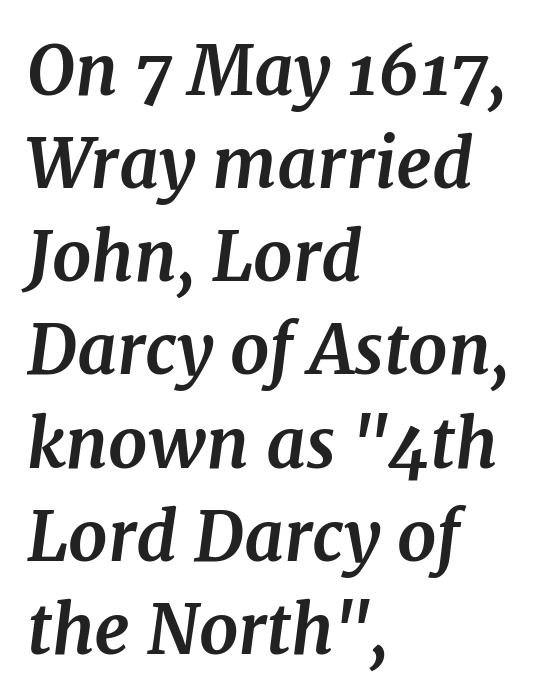
{"serif": "yes", "italic": "yes", "lean": "right", "slant_degrees": 7, "bold": "yes", "weight": "bold", "width": "normal", "stroke_contrast": "medium", "x_height": "medium", "monospaced": "no", "underline": "no", "align": "left", "line_spacing": "normal", "line_spacing_ratio": 1.35, "letter_spacing": "normal", "letter_spacing_em": 0.0, "glyph_px": 69}
